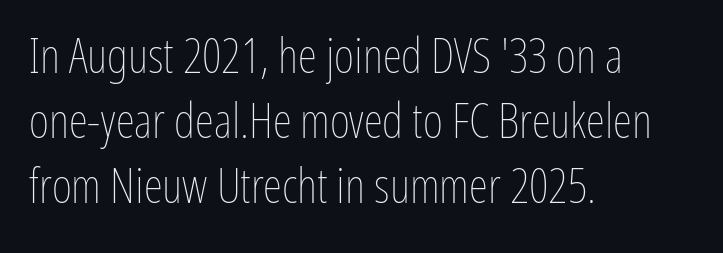
The image shows 49 px thin, condensed type, upright; set left-aligned, normal line spacing (1.33x), normal letter spacing, not underlined; low stroke contrast and a medium x-height.
